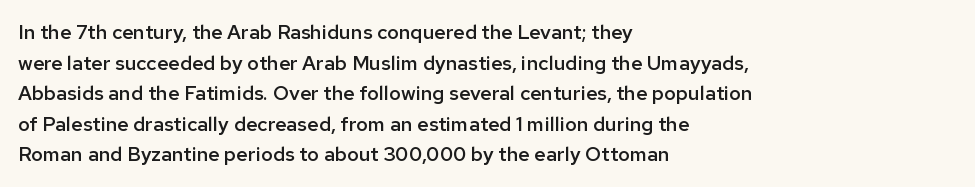
Q: Is the text bold? A: Semi-bold.
Q: Is the text italic (slanted)? A: No, it is upright.
Q: Is the text underlined? A: No.
Q: How is the paragraph aligned? A: Left-aligned.
Q: Is the spacing between letters normal or unusually wide? A: Normal.
Q: Is the spacing between lines tight, normal or loose? A: Normal.
